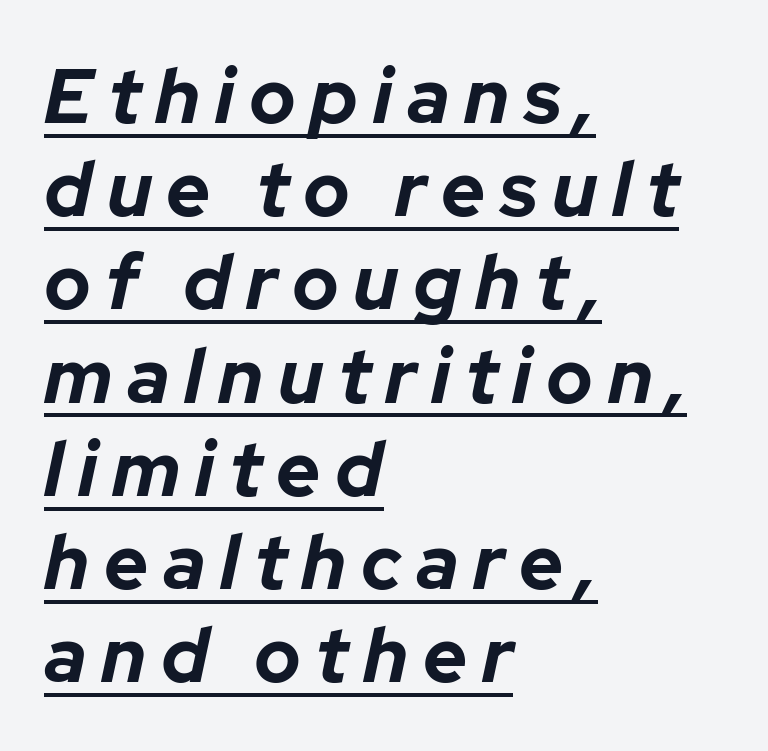
Q: Is the text bold? A: Yes.
Q: Is the text italic (slanted)? A: Yes, it leans right by about 12 degrees.
Q: Is the text underlined? A: Yes.
Q: How is the paragraph aligned? A: Left-aligned.
Q: Width (condensed, normal, or wide)? A: Normal.
Q: Stroke contrast? A: Low.
Q: x-height? A: Medium.
Q: Monospaced? A: No.
